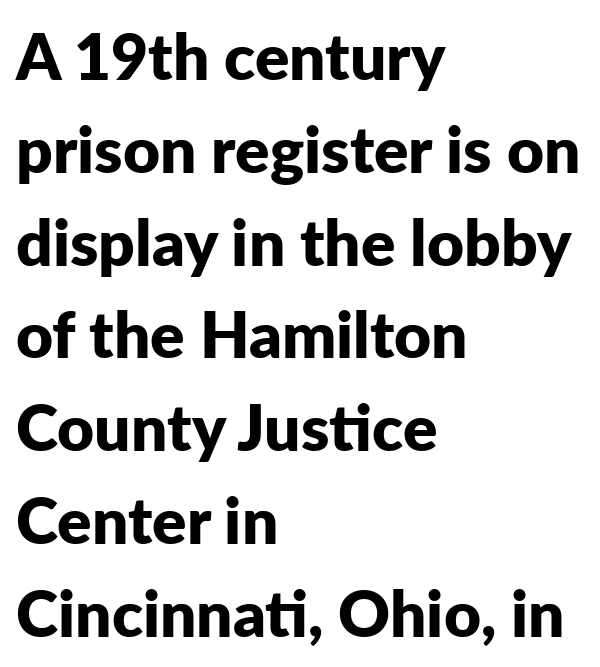
Q: Is the text bold? A: Yes.
Q: Is the text italic (slanted)? A: No, it is upright.
Q: Is the typeface a serif or a sans-serif typeface? A: Sans-serif.
Q: Is the text underlined? A: No.
Q: How is the paragraph aligned? A: Left-aligned.
Q: Is the spacing between letters normal or unusually wide? A: Normal.
Q: Is the spacing between lines tight, normal or loose? A: Normal.
Q: Width (condensed, normal, or wide)? A: Normal.
Q: Stroke contrast? A: Low.
Q: x-height? A: Medium.
Q: Monospaced? A: No.
